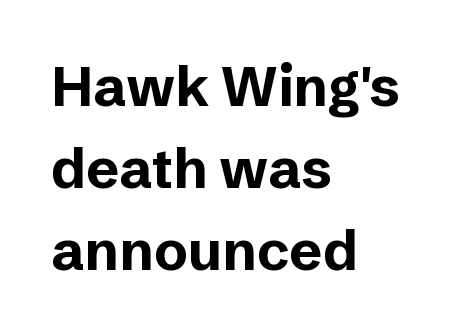
Descender tails drop into unmarked territory. Notice how descenders clear the ascenders below comfortably — that's standard leading. Strokes here are thick enough to call this a true bold. The rag falls on the right side of this text block. Examine the stroke ends and you'll find no serifs. Standard letterfit; no display-style spreading of the glyphs.
